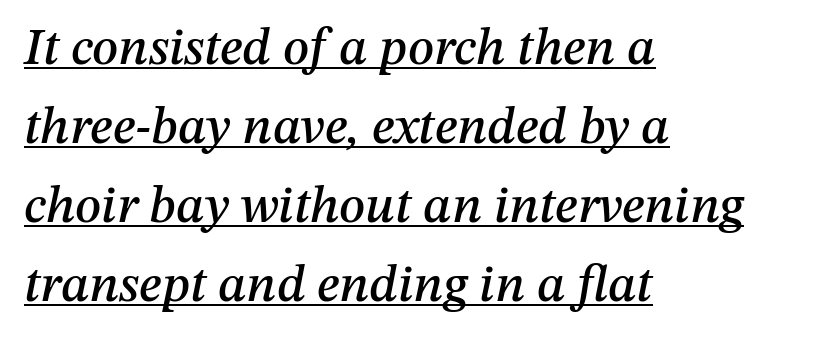
{"italic": "yes", "lean": "right", "slant_degrees": 12, "width": "normal", "stroke_contrast": "medium", "x_height": "medium", "monospaced": "no", "underline": "yes", "align": "left", "line_spacing": "normal", "line_spacing_ratio": 1.52, "letter_spacing": "normal", "letter_spacing_em": 0.0, "glyph_px": 52}
